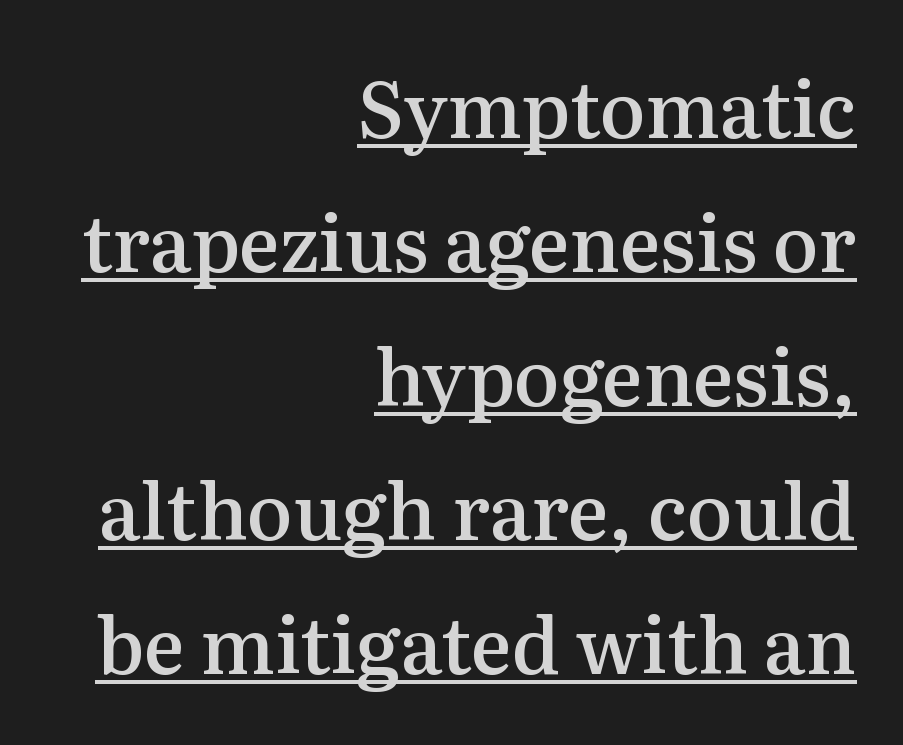
Compared with an ordinary text face, these strokes are moderately heavier — a semibold. Serif or sans? Serif — the stroke terminals have little feet. Each line of the rendering has a horizontal stroke beneath the glyphs. The letters advance in unequal steps, a hallmark of proportional type.
